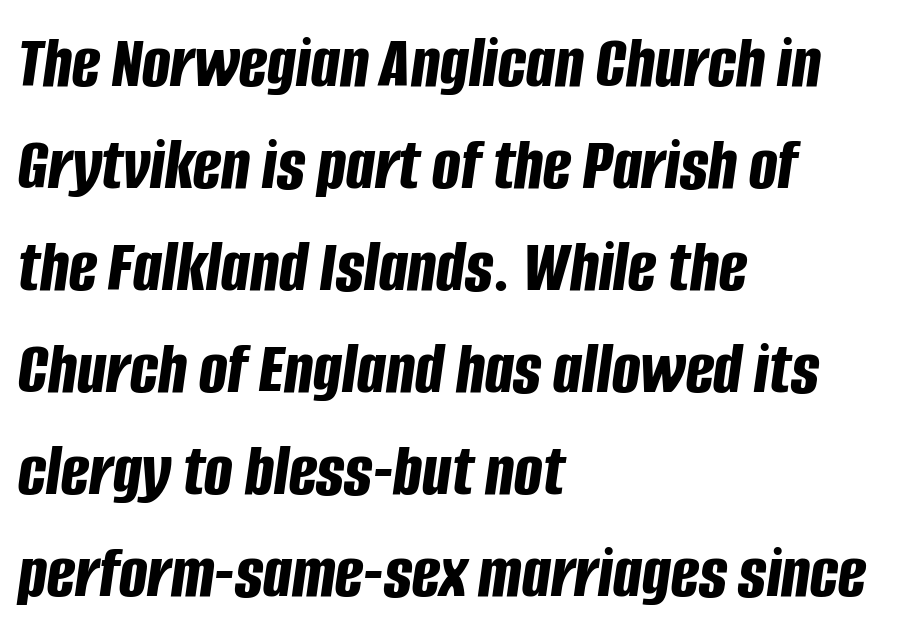
Q: Is the text bold? A: Yes.
Q: Is the text italic (slanted)? A: Yes, it leans right by about 8 degrees.
Q: Is the text underlined? A: No.
Q: How is the paragraph aligned? A: Left-aligned.
Q: Is the spacing between letters normal or unusually wide? A: Normal.
Q: Is the spacing between lines tight, normal or loose? A: Normal.
Q: Width (condensed, normal, or wide)? A: Condensed.
Q: Stroke contrast? A: Low.
Q: x-height? A: Large.
Q: Monospaced? A: No.
